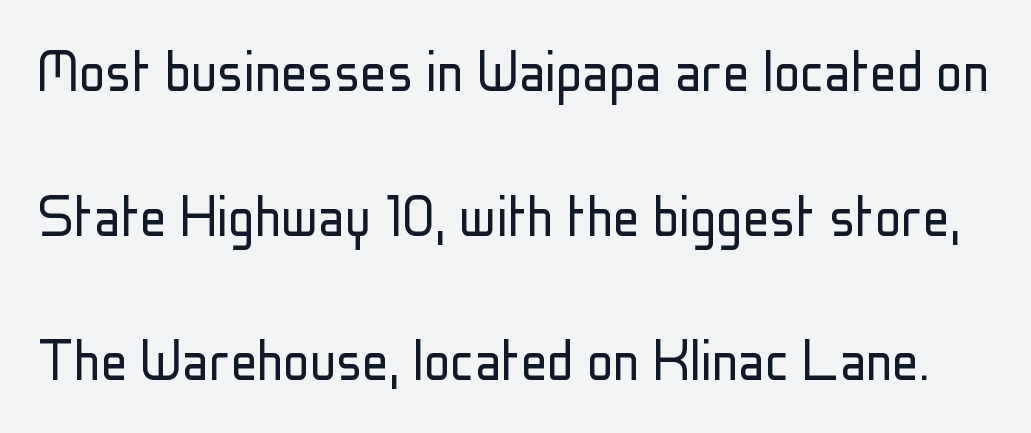
{"serif": "no", "italic": "no", "bold": "no", "weight": "light", "width": "condensed", "stroke_contrast": "low", "x_height": "medium", "monospaced": "no", "underline": "no", "line_spacing": "loose", "line_spacing_ratio": 2.19, "letter_spacing": "normal", "letter_spacing_em": 0.0, "glyph_px": 66}
